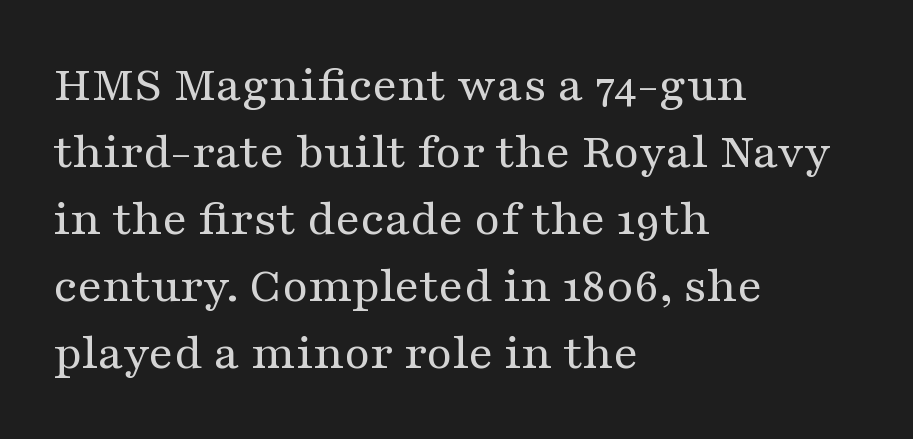
Q: Is the text bold? A: No.
Q: Is the text italic (slanted)? A: No, it is upright.
Q: Is the typeface a serif or a sans-serif typeface? A: Serif.
Q: Is the text underlined? A: No.
Q: How is the paragraph aligned? A: Left-aligned.
Q: Is the spacing between letters normal or unusually wide? A: Normal.
Q: Is the spacing between lines tight, normal or loose? A: Normal.
Q: Width (condensed, normal, or wide)? A: Wide.
Q: Stroke contrast? A: Medium.
Q: x-height? A: Medium.
Q: Monospaced? A: No.
